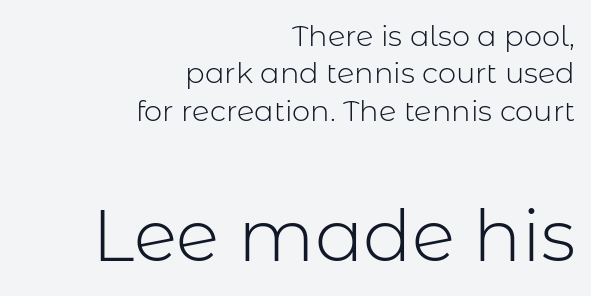
{"serif": "no", "italic": "no", "bold": "no", "weight": "light", "width": "normal", "stroke_contrast": "low", "x_height": "medium", "monospaced": "no", "underline": "no", "align": "right", "line_spacing": "normal", "line_spacing_ratio": 1.29, "letter_spacing": "normal", "letter_spacing_em": 0.0, "larger_block": "second", "size_ratio": 2.48, "glyph_px": 72}
